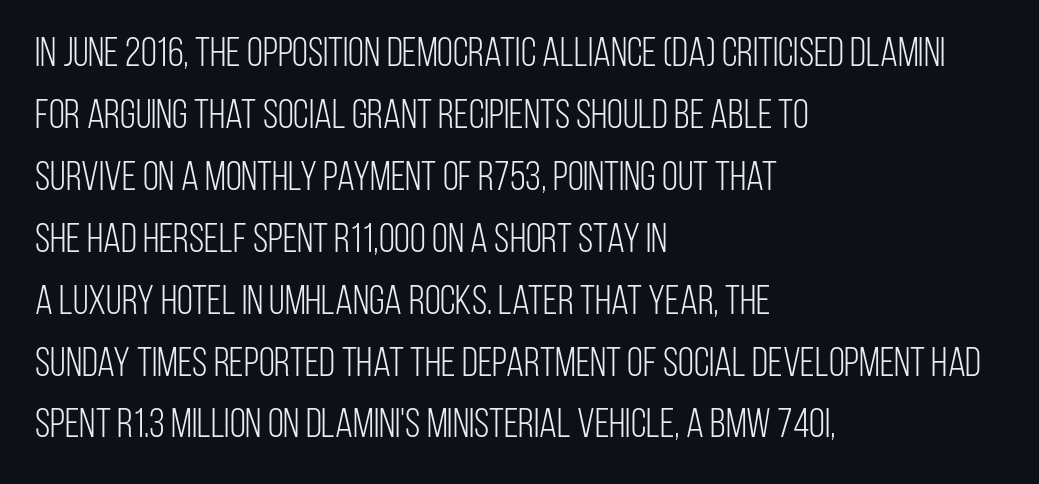
Q: Is the text bold? A: No.
Q: Is the text italic (slanted)? A: No, it is upright.
Q: Is the typeface a serif or a sans-serif typeface? A: Sans-serif.
Q: Is the text underlined? A: No.
Q: How is the paragraph aligned? A: Left-aligned.
Q: Is the spacing between letters normal or unusually wide? A: Normal.
Q: Is the spacing between lines tight, normal or loose? A: Normal.
Q: Width (condensed, normal, or wide)? A: Condensed.
Q: Stroke contrast? A: Low.
Q: x-height? A: Large.
Q: Monospaced? A: No.
